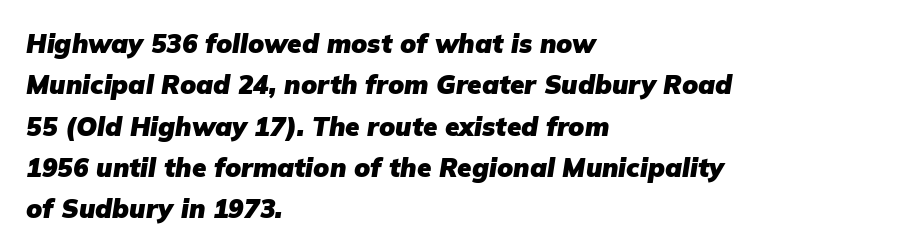
The compositor pushed each line to the left boundary. The passage shown stacks its lines at a standard gap. Caption: bold face, heavy strokes. The rendering applies a slant to the glyphs.
